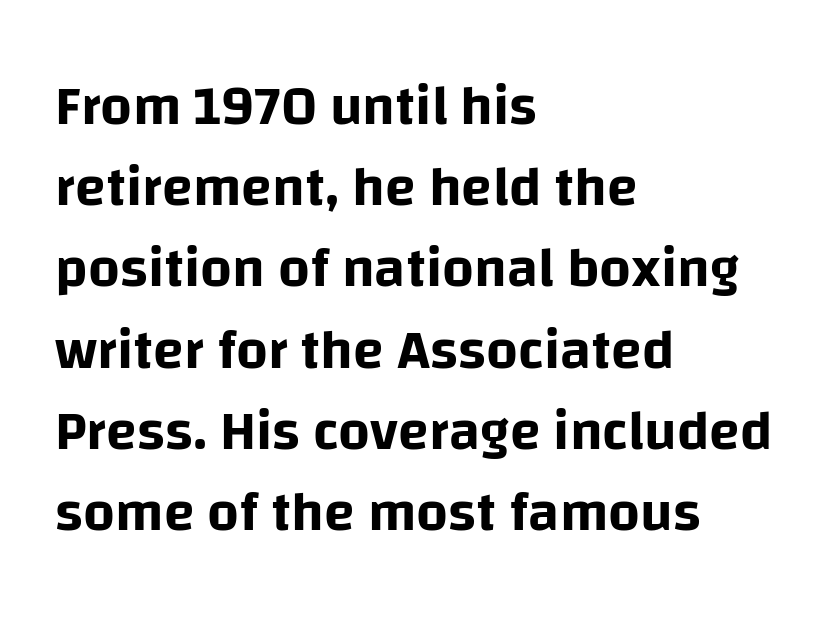
The font family rendered here belongs to the sans-serif group. Ascenders rise straight up at ninety degrees. Words float on clear page, feet unadorned. Reading down the block, your eye returns to a fixed left position each line. Spacing between characters is what you'd get straight out of the box.
